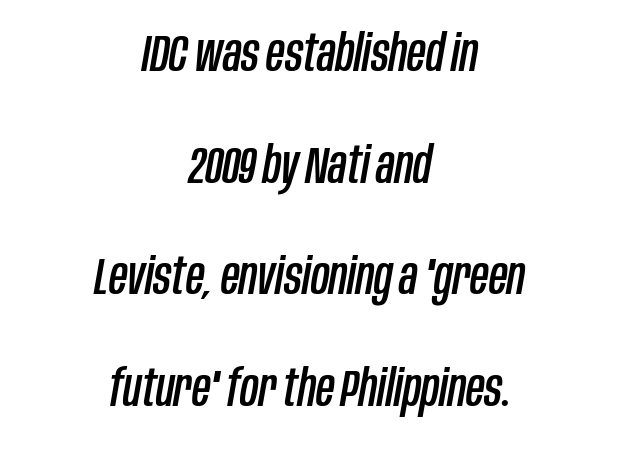
The image shows 51 px condensed type, italic (leaning right); set centered, loose line spacing (2.19x), normal letter spacing, not underlined; low stroke contrast and a large x-height.
